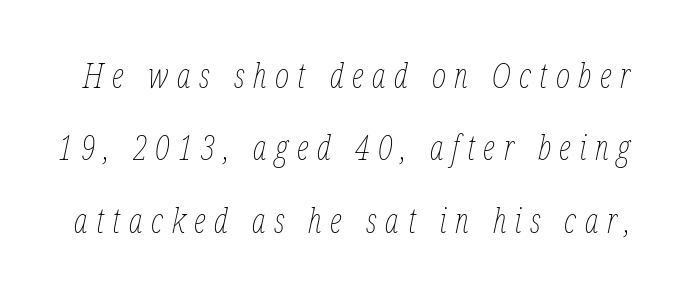
The image shows 34 px thin, condensed type, italic (leaning right); set loose line spacing (2.13x), unusually wide letter spacing (+0.25 em), not underlined; low stroke contrast and a medium x-height.
